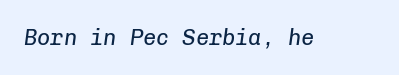
Q: Is the text bold? A: No.
Q: Is the text italic (slanted)? A: Yes, it leans right by about 8 degrees.
Q: Is the text underlined? A: No.
Q: Is the spacing between letters normal or unusually wide? A: Normal.
